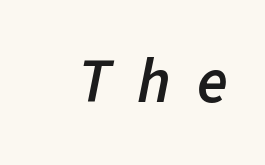
Proportional: the letters do not fall into vertical columns. Observe the lean: these are italic letterforms. What weight is shown? A semibold, between regular and bold. The horizontal fit of the characters is loose and conspicuously gappy. Anything drawn beneath the words? Only blank space.
